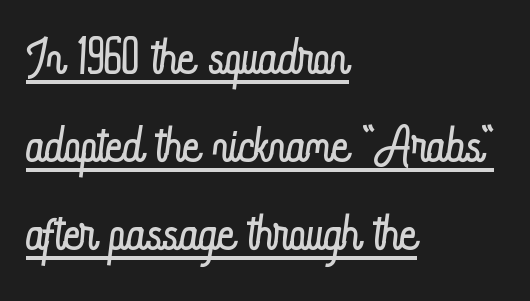
Q: Is the text bold? A: No.
Q: Is the text underlined? A: Yes.
Q: How is the paragraph aligned? A: Left-aligned.
Q: Is the spacing between letters normal or unusually wide? A: Normal.
Q: Width (condensed, normal, or wide)? A: Condensed.
Q: Stroke contrast? A: Low.
Q: x-height? A: Small.
Q: Monospaced? A: No.
